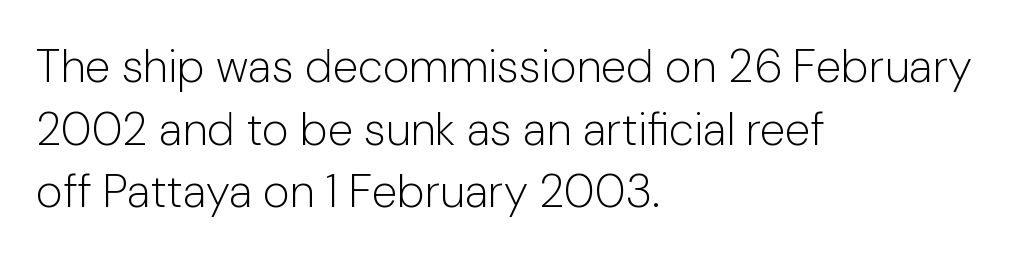
Q: Is the text bold? A: No.
Q: Is the text italic (slanted)? A: No, it is upright.
Q: Is the typeface a serif or a sans-serif typeface? A: Sans-serif.
Q: Is the text underlined? A: No.
Q: How is the paragraph aligned? A: Left-aligned.
Q: Is the spacing between letters normal or unusually wide? A: Normal.
Q: Is the spacing between lines tight, normal or loose? A: Normal.
Q: Width (condensed, normal, or wide)? A: Normal.
Q: Stroke contrast? A: Low.
Q: x-height? A: Medium.
Q: Monospaced? A: No.
